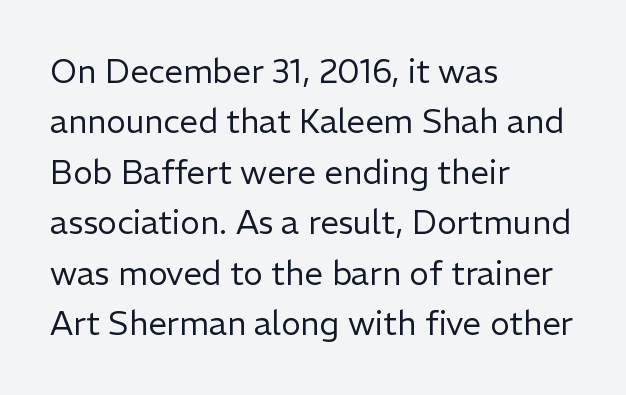
Q: Is the text bold? A: No.
Q: Is the text italic (slanted)? A: No, it is upright.
Q: Is the typeface a serif or a sans-serif typeface? A: Sans-serif.
Q: Is the text underlined? A: No.
Q: How is the paragraph aligned? A: Left-aligned.
Q: Is the spacing between letters normal or unusually wide? A: Normal.
Q: Is the spacing between lines tight, normal or loose? A: Normal.
Q: Width (condensed, normal, or wide)? A: Normal.
Q: Stroke contrast? A: Low.
Q: x-height? A: Medium.
Q: Monospaced? A: No.
